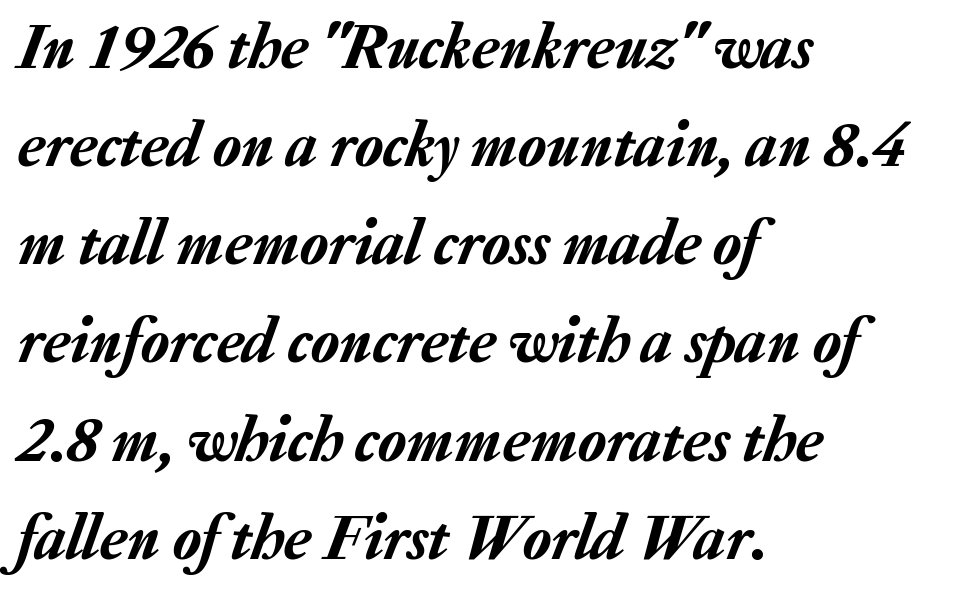
The letterforms sit shoulder to shoulder at normal distance. Spacing verdict: proportional, widths tailored to each character. This block has exactly the height ordinary leading produces. Every character sits at an angle, as italics do. Honestly, there is no underline to notice here at all.
